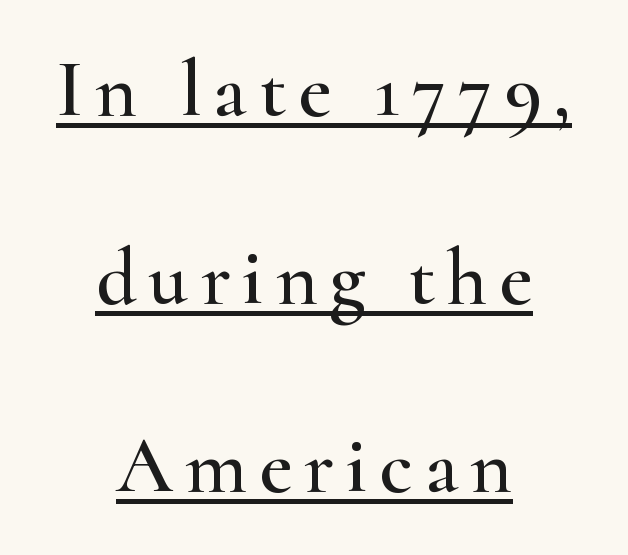
The image shows 80 px wide serif type, upright; set centered, loose line spacing (2.35x), underlined; high stroke contrast and a small x-height.
